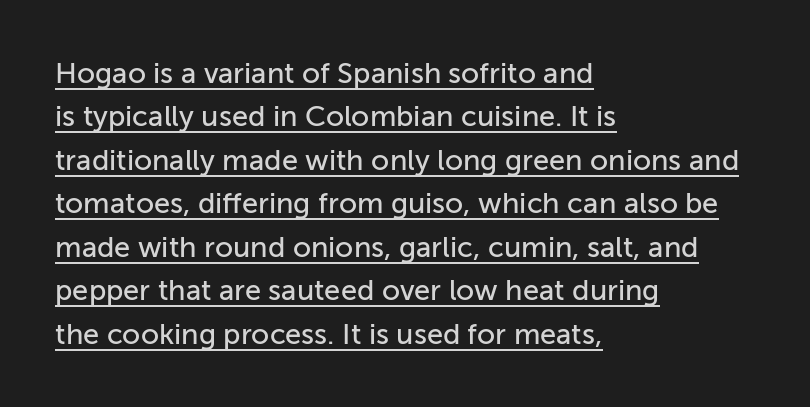
Q: Is the text italic (slanted)? A: No, it is upright.
Q: Is the typeface a serif or a sans-serif typeface? A: Sans-serif.
Q: Is the text underlined? A: Yes.
Q: How is the paragraph aligned? A: Left-aligned.
Q: Is the spacing between letters normal or unusually wide? A: Normal.
Q: Is the spacing between lines tight, normal or loose? A: Normal.
Q: Width (condensed, normal, or wide)? A: Normal.
Q: Stroke contrast? A: Low.
Q: x-height? A: Medium.
Q: Monospaced? A: No.
